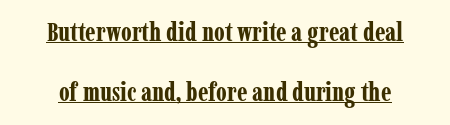
Q: Is the text bold? A: Yes.
Q: Is the text italic (slanted)? A: No, it is upright.
Q: Is the text underlined? A: Yes.
Q: Is the spacing between letters normal or unusually wide? A: Normal.
Q: Is the spacing between lines tight, normal or loose? A: Loose.
